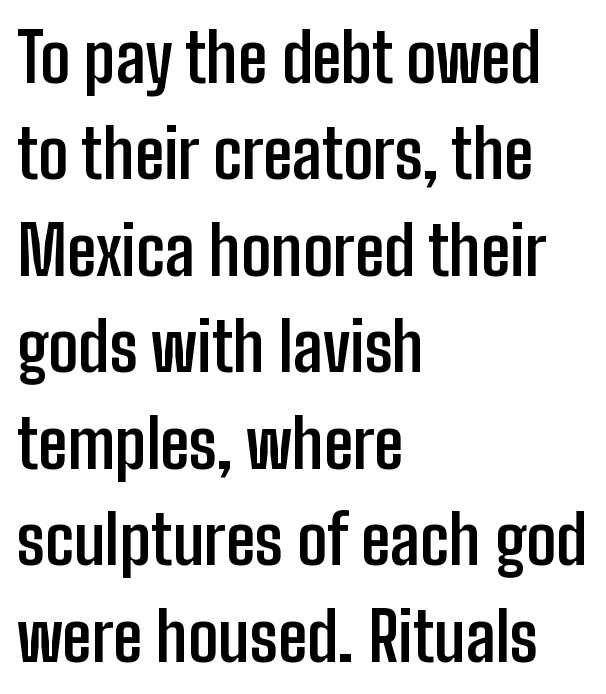
Q: Is the text bold? A: Yes.
Q: Is the text italic (slanted)? A: No, it is upright.
Q: Is the typeface a serif or a sans-serif typeface? A: Sans-serif.
Q: Is the text underlined? A: No.
Q: How is the paragraph aligned? A: Left-aligned.
Q: Is the spacing between letters normal or unusually wide? A: Normal.
Q: Is the spacing between lines tight, normal or loose? A: Normal.
Q: Width (condensed, normal, or wide)? A: Condensed.
Q: Stroke contrast? A: Low.
Q: x-height? A: Medium.
Q: Monospaced? A: No.
